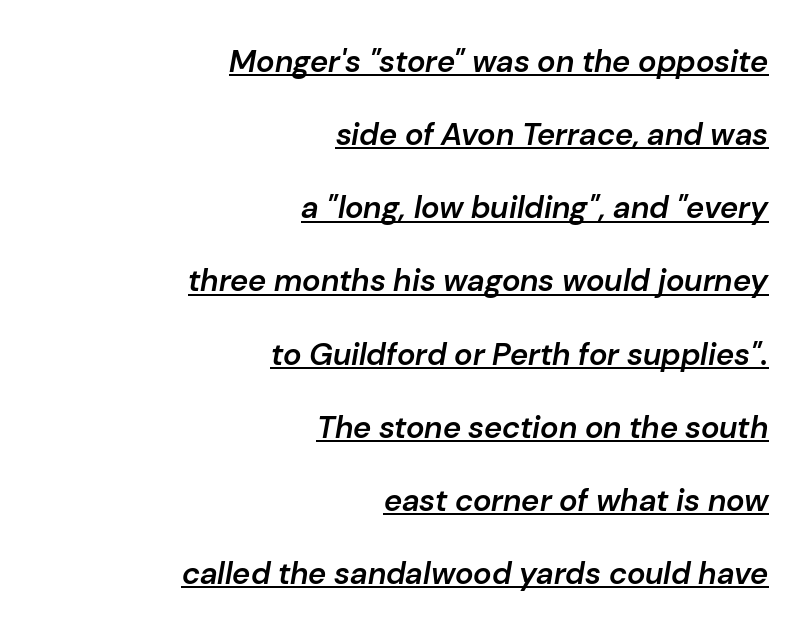
Q: Is the text bold? A: Semi-bold.
Q: Is the text italic (slanted)? A: Yes, it leans right by about 10 degrees.
Q: Is the text underlined? A: Yes.
Q: How is the paragraph aligned? A: Right-aligned.
Q: Is the spacing between letters normal or unusually wide? A: Normal.
Q: Is the spacing between lines tight, normal or loose? A: Loose.
Q: Width (condensed, normal, or wide)? A: Normal.
Q: Stroke contrast? A: Low.
Q: x-height? A: Medium.
Q: Monospaced? A: No.
